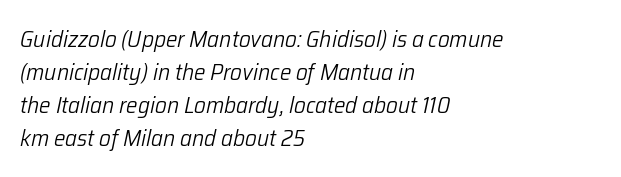
Q: Is the text bold? A: No.
Q: Is the text italic (slanted)? A: Yes, it leans right by about 12 degrees.
Q: Is the text underlined? A: No.
Q: How is the paragraph aligned? A: Left-aligned.
Q: Is the spacing between letters normal or unusually wide? A: Normal.
Q: Is the spacing between lines tight, normal or loose? A: Normal.
